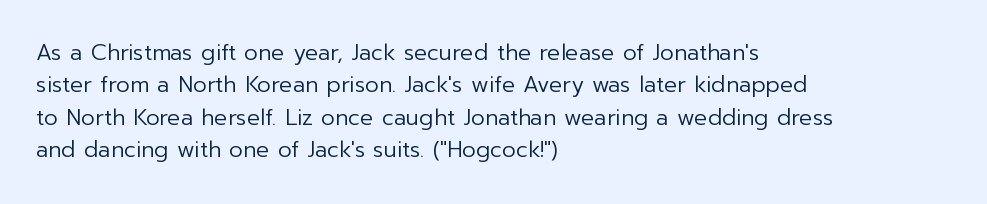
Does extra space separate the letters? No, they use regular spacing. Compared with a typical body face, this is equally light or lighter still. Casual observation: everything's shoved over to the left. This sample keeps an unexceptional amount of space between lines.
